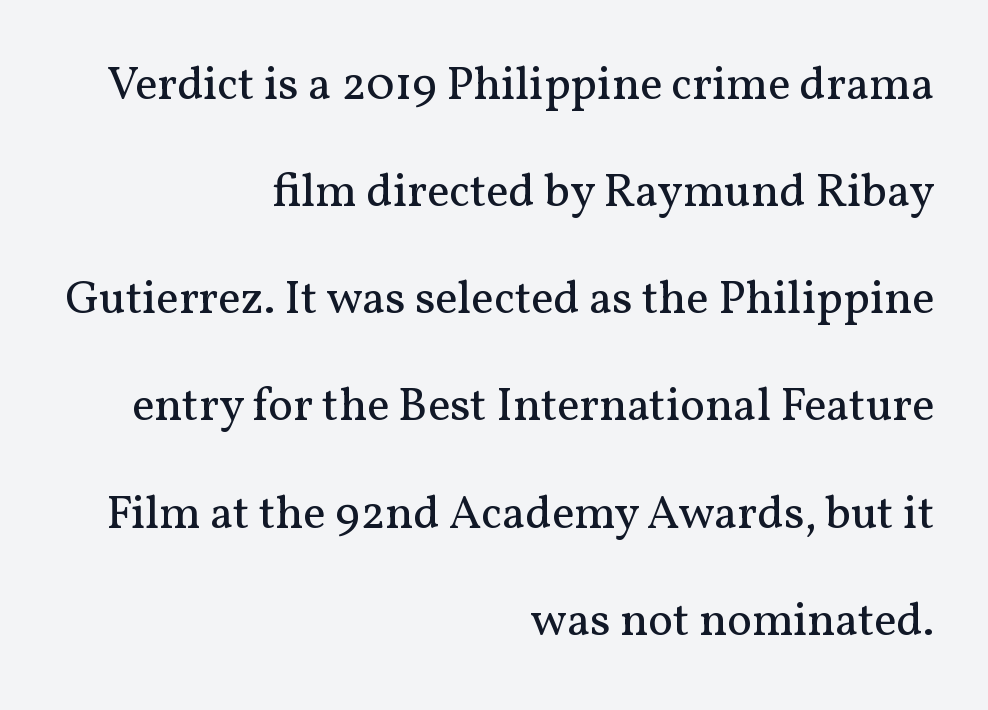
The image shows 47 px regular-weight serif type, upright; set right-aligned, loose line spacing (2.28x), normal letter spacing, not underlined; medium stroke contrast and a medium x-height.
